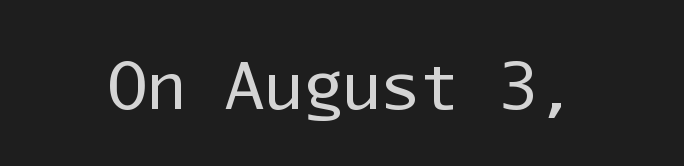
Q: Is the text bold? A: No.
Q: Is the text italic (slanted)? A: No, it is upright.
Q: Is the typeface a serif or a sans-serif typeface? A: Sans-serif.
Q: Is the text underlined? A: No.
Q: Is the spacing between letters normal or unusually wide? A: Normal.
Q: Width (condensed, normal, or wide)? A: Normal.
Q: Stroke contrast? A: Low.
Q: x-height? A: Medium.
Q: Monospaced? A: Yes.
